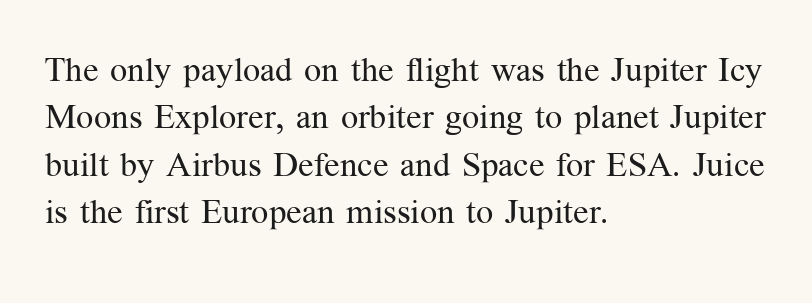
The image shows 34 px regular-weight serif type, upright; set left-aligned, normal line spacing (1.39x), normal letter spacing, not underlined; medium stroke contrast and a medium x-height.
